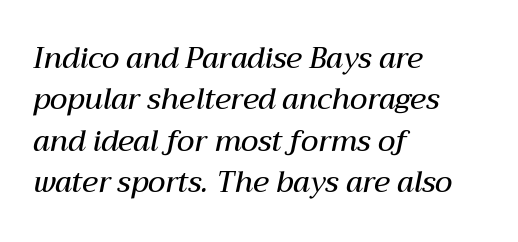
{"italic": "yes", "lean": "right", "slant_degrees": 12, "bold": "semi", "weight": "semibold", "width": "normal", "stroke_contrast": "medium", "x_height": "medium", "monospaced": "no", "underline": "no", "align": "left", "line_spacing": "normal", "line_spacing_ratio": 1.43, "letter_spacing": "normal", "letter_spacing_em": 0.0, "glyph_px": 29}
